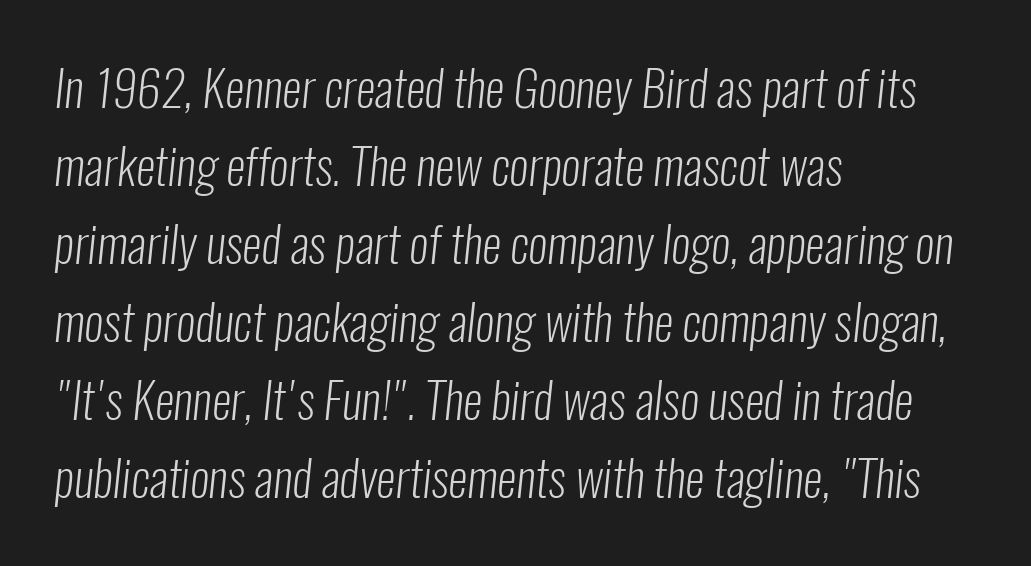
The typesetting does not lean heavy: it is not bold. How are the letters spaced? Ordinarily, with no added tracking. The designer went with a sans here, leaving each stem footless. The rendering anchors every line to the left-hand side. Interline gaps are of average width in this sample.
